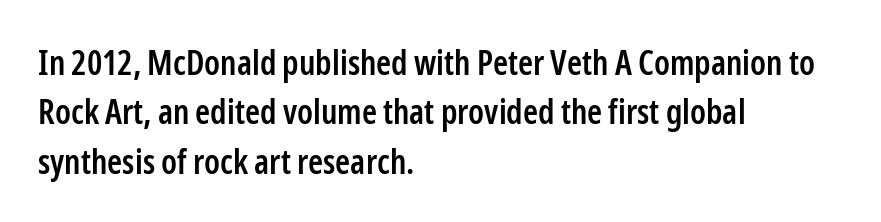
Q: Is the text bold? A: Semi-bold.
Q: Is the text italic (slanted)? A: No, it is upright.
Q: Is the typeface a serif or a sans-serif typeface? A: Sans-serif.
Q: Is the text underlined? A: No.
Q: How is the paragraph aligned? A: Left-aligned.
Q: Is the spacing between letters normal or unusually wide? A: Normal.
Q: Is the spacing between lines tight, normal or loose? A: Normal.
Q: Width (condensed, normal, or wide)? A: Condensed.
Q: Stroke contrast? A: Low.
Q: x-height? A: Medium.
Q: Monospaced? A: No.
